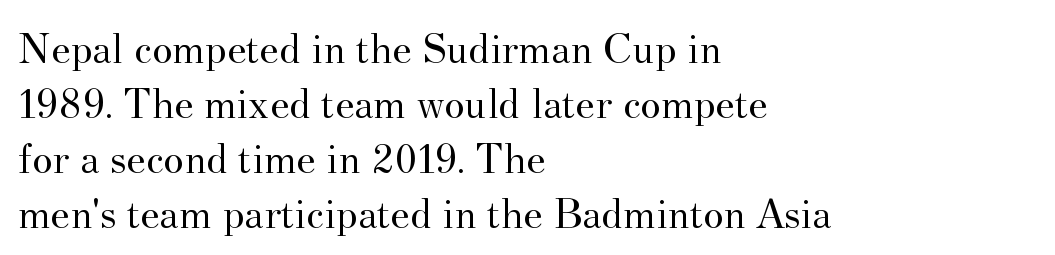
Q: Is the text bold? A: No.
Q: Is the text italic (slanted)? A: No, it is upright.
Q: Is the typeface a serif or a sans-serif typeface? A: Serif.
Q: Is the text underlined? A: No.
Q: How is the paragraph aligned? A: Left-aligned.
Q: Is the spacing between letters normal or unusually wide? A: Normal.
Q: Is the spacing between lines tight, normal or loose? A: Normal.
Q: Width (condensed, normal, or wide)? A: Normal.
Q: Stroke contrast? A: Medium.
Q: x-height? A: Small.
Q: Monospaced? A: No.
